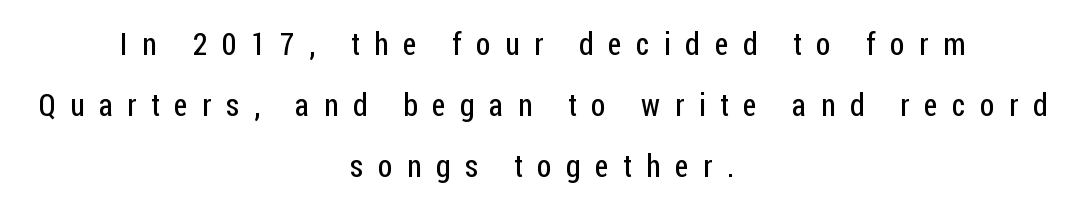
Q: Is the text bold? A: No.
Q: Is the text italic (slanted)? A: No, it is upright.
Q: Is the typeface a serif or a sans-serif typeface? A: Sans-serif.
Q: Is the text underlined? A: No.
Q: How is the paragraph aligned? A: Centered.
Q: Is the spacing between letters normal or unusually wide? A: Unusually wide.
Q: Is the spacing between lines tight, normal or loose? A: Loose.
Q: Width (condensed, normal, or wide)? A: Condensed.
Q: Stroke contrast? A: Low.
Q: x-height? A: Medium.
Q: Monospaced? A: No.
